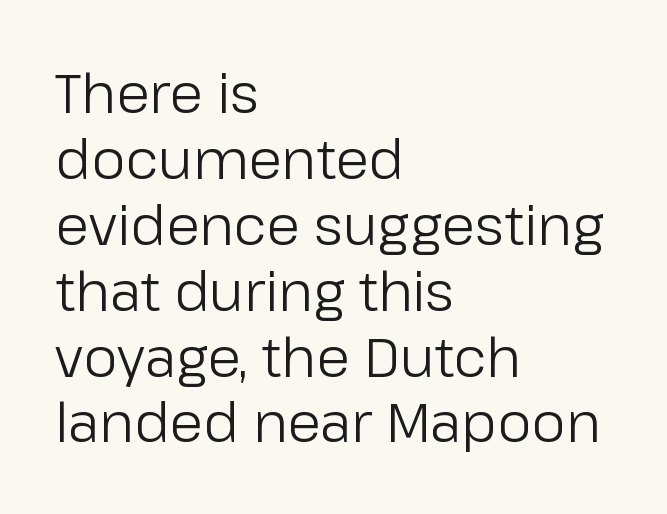
Q: Is the text bold? A: No.
Q: Is the text italic (slanted)? A: No, it is upright.
Q: Is the typeface a serif or a sans-serif typeface? A: Sans-serif.
Q: Is the text underlined? A: No.
Q: How is the paragraph aligned? A: Left-aligned.
Q: Is the spacing between letters normal or unusually wide? A: Normal.
Q: Width (condensed, normal, or wide)? A: Normal.
Q: Stroke contrast? A: Low.
Q: x-height? A: Medium.
Q: Monospaced? A: No.
